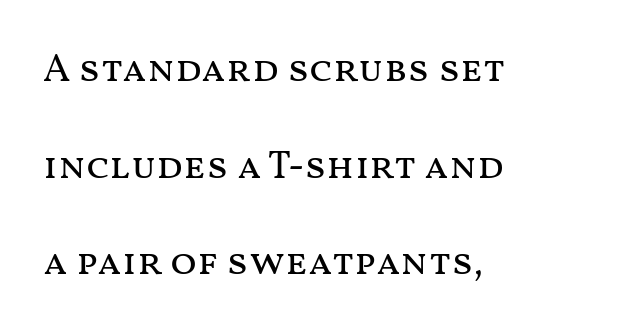
The image shows 39 px regular-weight, wide type, upright; set left-aligned, loose line spacing (2.48x), normal letter spacing, not underlined; medium stroke contrast and a medium x-height.
